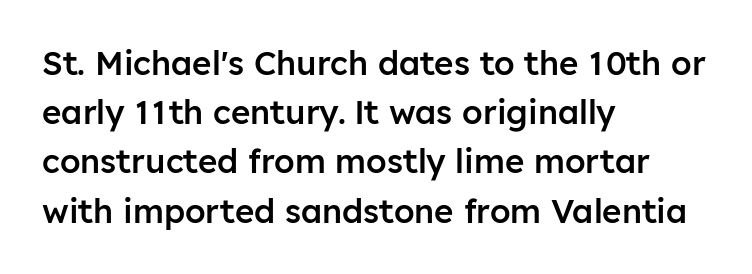
The image shows 33 px semibold sans-serif type, upright; set left-aligned, normal line spacing (1.49x), normal letter spacing, not underlined; low stroke contrast and a medium x-height.
